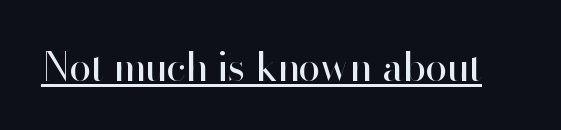
The image shows 40 px regular-weight sans-serif type, upright; set normal letter spacing, underlined; high stroke contrast and a small x-height.
